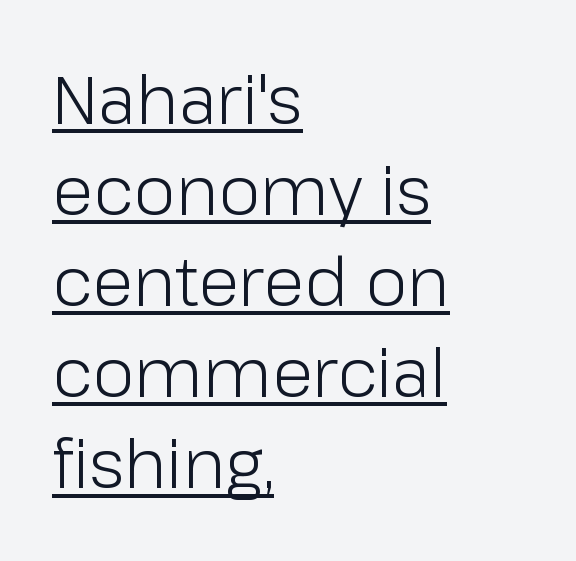
{"serif": "no", "italic": "no", "bold": "no", "weight": "light", "width": "normal", "stroke_contrast": "low", "x_height": "medium", "monospaced": "no", "underline": "yes", "align": "left", "line_spacing": "normal", "line_spacing_ratio": 1.36, "letter_spacing": "normal", "letter_spacing_em": 0.0, "glyph_px": 67}
